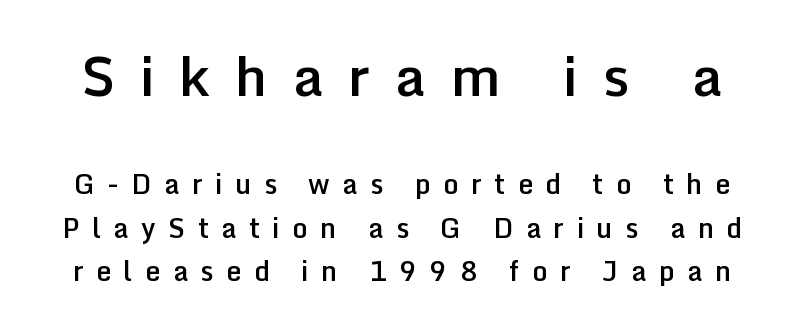
{"serif": "no", "italic": "no", "bold": "semi", "weight": "semibold", "width": "normal", "stroke_contrast": "low", "x_height": "medium", "monospaced": "no", "underline": "no", "line_spacing": "normal", "line_spacing_ratio": 1.61, "letter_spacing": "wide", "letter_spacing_em": 0.46, "larger_block": "first", "size_ratio": 2.0, "glyph_px": 54}
